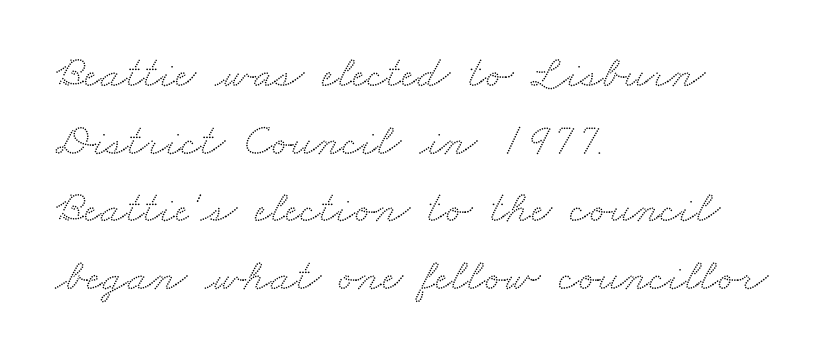
{"serif": "yes", "width": "wide", "stroke_contrast": "medium", "x_height": "small", "monospaced": "no", "underline": "no", "align": "left", "line_spacing": "normal", "line_spacing_ratio": 1.47, "letter_spacing": "normal", "letter_spacing_em": 0.0, "glyph_px": 46}
